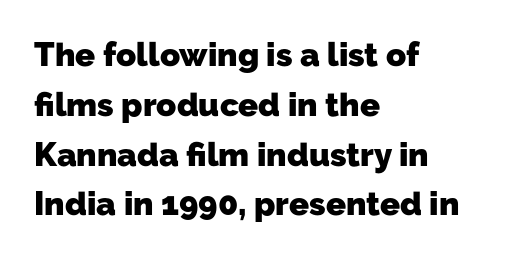
The image shows 33 px heavy sans-serif type; set left-aligned, normal line spacing (1.51x), normal letter spacing, not underlined; low stroke contrast and a medium x-height.
